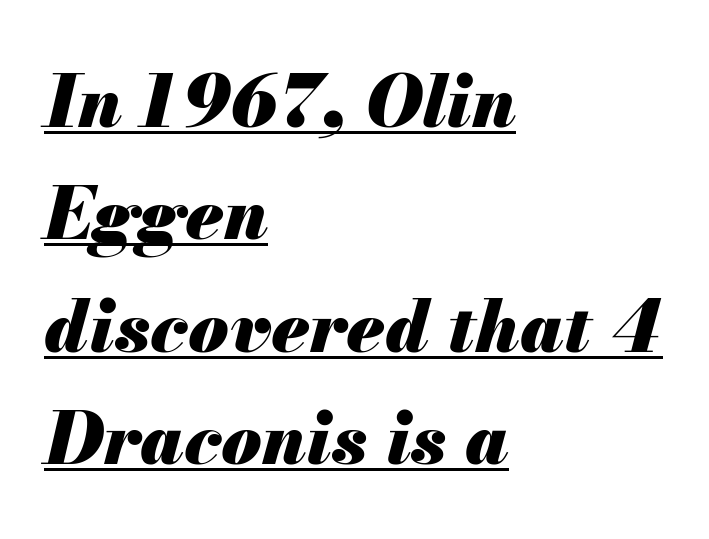
The image shows 73 px heavy type, italic (leaning right); set left-aligned, normal line spacing (1.54x), normal letter spacing, underlined; medium stroke contrast and a small x-height.
